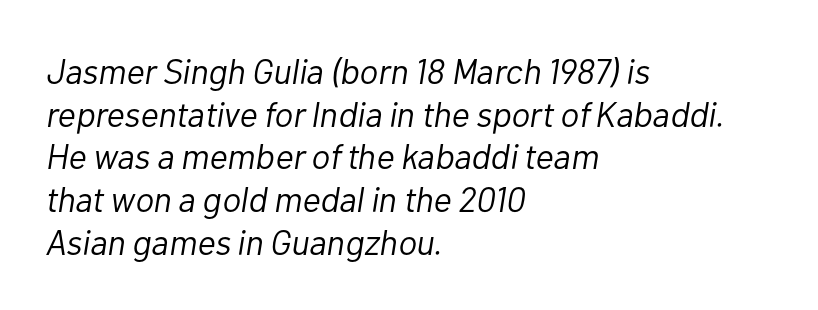
The image shows 35 px light type, italic (leaning right); set left-aligned, line spacing 1.22x, normal letter spacing, not underlined; low stroke contrast and a medium x-height.
